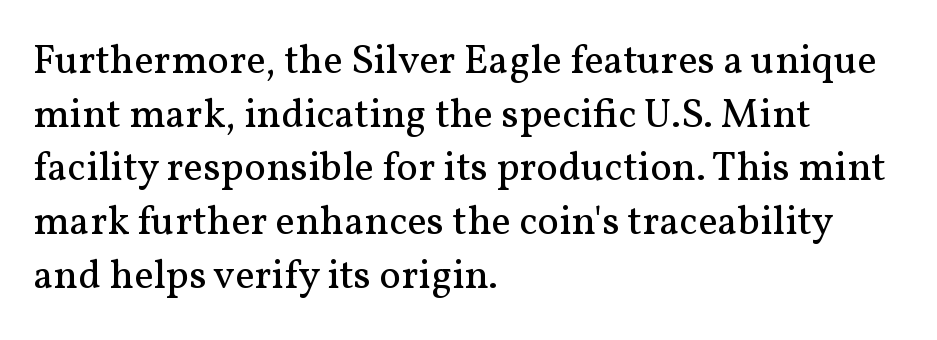
{"serif": "yes", "italic": "no", "bold": "no", "weight": "regular", "width": "normal", "stroke_contrast": "medium", "x_height": "medium", "monospaced": "no", "underline": "no", "align": "left", "line_spacing": "normal", "line_spacing_ratio": 1.31, "letter_spacing": "normal", "letter_spacing_em": 0.0, "glyph_px": 41}
